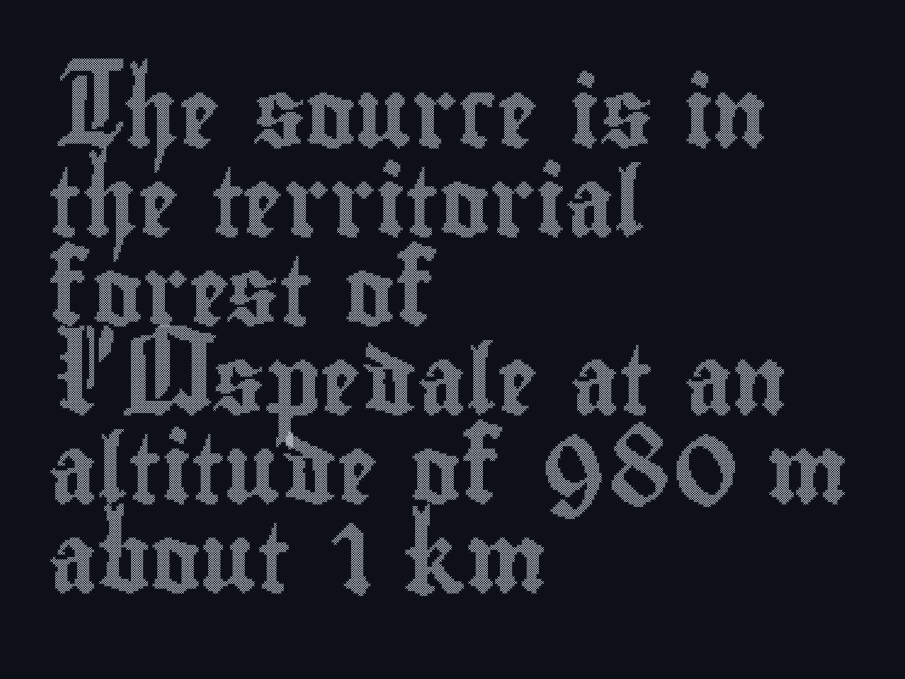
The paragraph shown leans on its left margin. Has an underline been added? It has not. Designer's note — italics off, roman on. Words appear dense and cohesive because spacing is normal.
